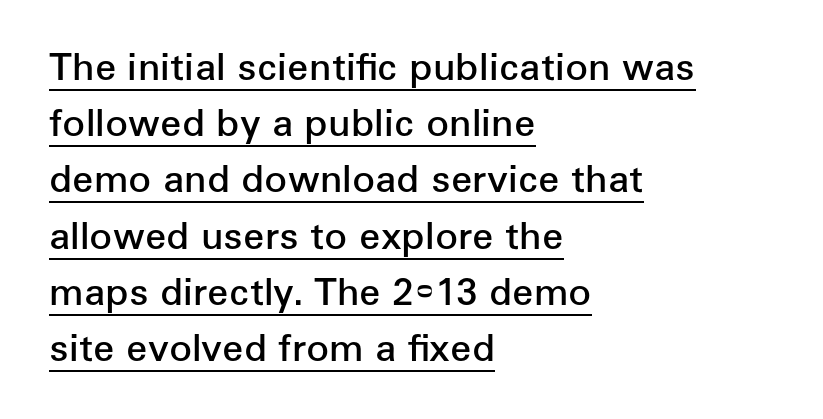
The image shows 38 px semibold sans-serif type, upright; set left-aligned, normal line spacing (1.48x), normal letter spacing, underlined; low stroke contrast and a medium x-height.
